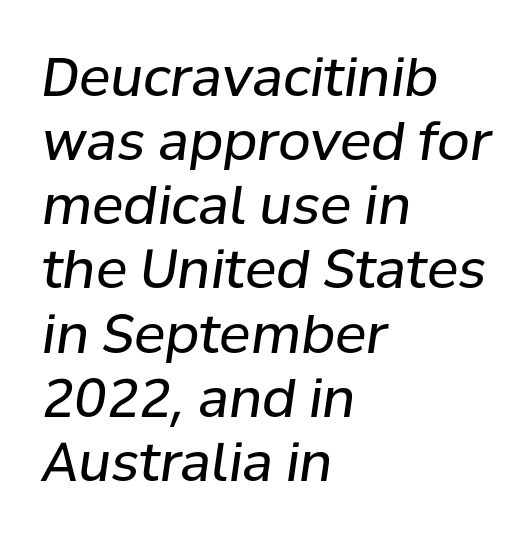
Caption: face not bold, strokes unweighted. The string is rendered with underlining switched off. Compared with ordinary roman type, these characters are visibly tilted. Spacing verdict: proportional, widths tailored to each character.
